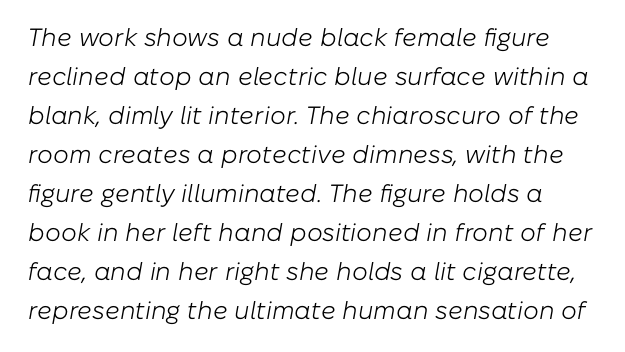
{"italic": "yes", "lean": "right", "slant_degrees": 10, "bold": "no", "underline": "no", "line_spacing": "normal", "line_spacing_ratio": 1.56, "letter_spacing": "normal", "letter_spacing_em": 0.0, "glyph_px": 25}
